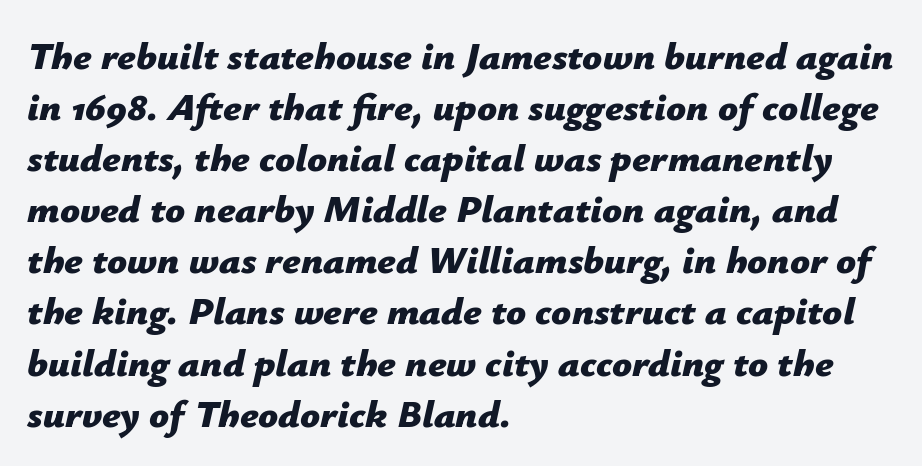
The image shows 39 px bold type, italic (leaning right); set left-aligned, normal line spacing (1.31x), normal letter spacing, not underlined; low stroke contrast and a medium x-height.
